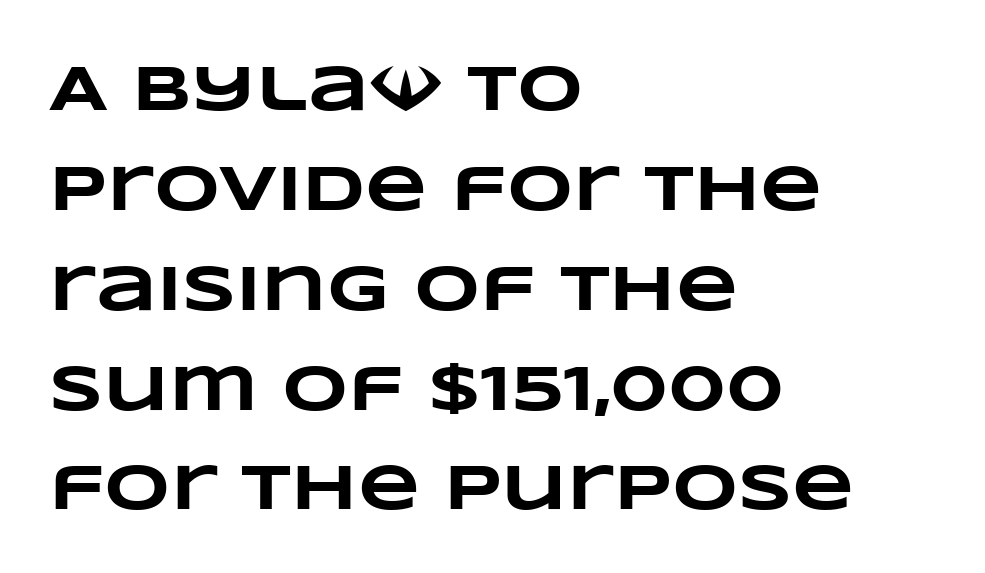
Q: Is the text bold? A: Yes.
Q: Is the text underlined? A: No.
Q: How is the paragraph aligned? A: Left-aligned.
Q: Is the spacing between letters normal or unusually wide? A: Normal.
Q: Is the spacing between lines tight, normal or loose? A: Normal.
Q: Width (condensed, normal, or wide)? A: Wide.
Q: Stroke contrast? A: Low.
Q: x-height? A: Large.
Q: Monospaced? A: No.
